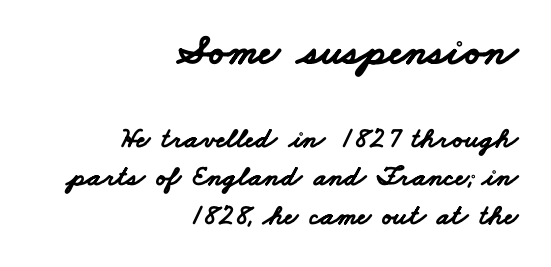
{"serif": "no", "bold": "yes", "weight": "bold", "width": "wide", "stroke_contrast": "low", "x_height": "small", "monospaced": "no", "underline": "no", "align": "right", "line_spacing": "normal", "line_spacing_ratio": 1.33, "letter_spacing": "normal", "letter_spacing_em": 0.0, "larger_block": "first", "size_ratio": 1.52, "glyph_px": 44}
